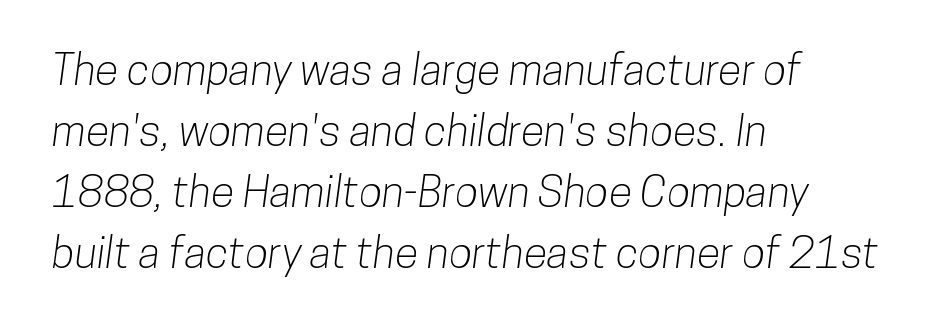
Q: Is the typeface a serif or a sans-serif typeface? A: Sans-serif.
Q: Is the text underlined? A: No.
Q: How is the paragraph aligned? A: Left-aligned.
Q: Is the spacing between letters normal or unusually wide? A: Normal.
Q: Is the spacing between lines tight, normal or loose? A: Normal.
Q: Width (condensed, normal, or wide)? A: Condensed.
Q: Stroke contrast? A: Low.
Q: x-height? A: Medium.
Q: Monospaced? A: No.
